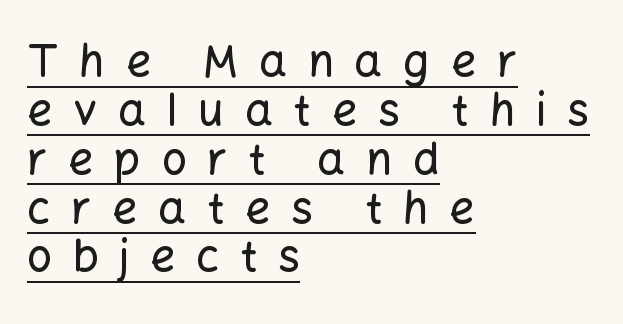
Q: Is the text italic (slanted)? A: No, it is upright.
Q: Is the typeface a serif or a sans-serif typeface? A: Sans-serif.
Q: Is the text underlined? A: Yes.
Q: How is the paragraph aligned? A: Left-aligned.
Q: Is the spacing between letters normal or unusually wide? A: Unusually wide.
Q: Is the spacing between lines tight, normal or loose? A: Tight.
Q: Width (condensed, normal, or wide)? A: Normal.
Q: Stroke contrast? A: Low.
Q: x-height? A: Medium.
Q: Monospaced? A: No.
